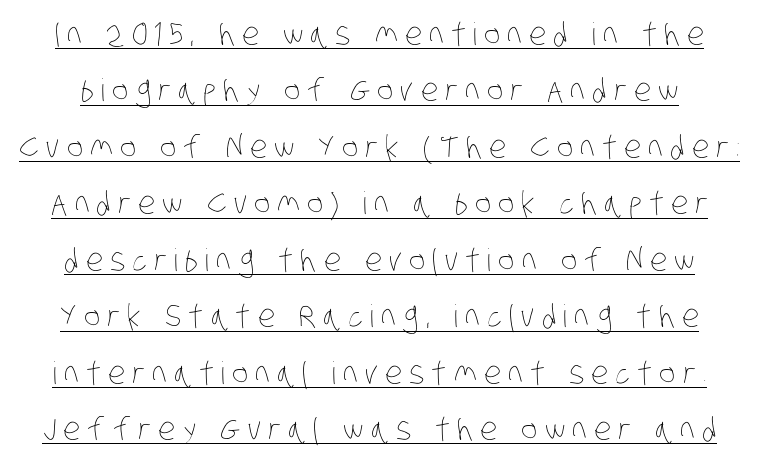
Q: Is the text bold? A: No.
Q: Is the text underlined? A: Yes.
Q: Is the spacing between letters normal or unusually wide? A: Unusually wide.
Q: Width (condensed, normal, or wide)? A: Condensed.
Q: Stroke contrast? A: Low.
Q: x-height? A: Large.
Q: Monospaced? A: No.
